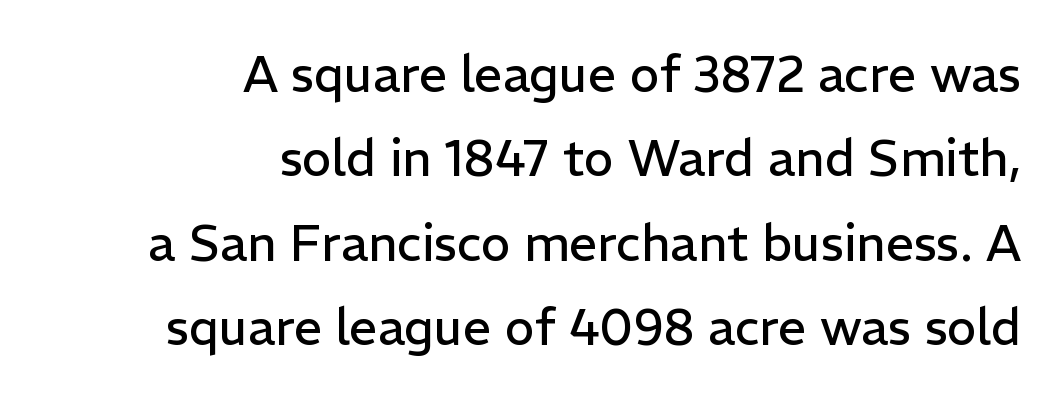
{"serif": "no", "italic": "no", "bold": "no", "weight": "regular", "width": "normal", "stroke_contrast": "low", "x_height": "medium", "monospaced": "no", "underline": "no", "align": "right", "line_spacing": "normal", "line_spacing_ratio": 1.69, "letter_spacing": "normal", "letter_spacing_em": 0.0, "glyph_px": 50}
